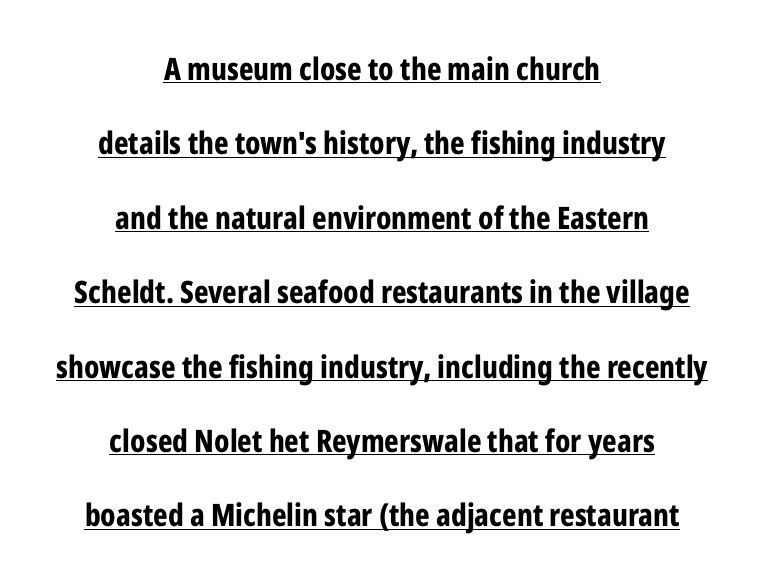
Q: Is the text bold? A: Yes.
Q: Is the text italic (slanted)? A: No, it is upright.
Q: Is the typeface a serif or a sans-serif typeface? A: Sans-serif.
Q: Is the text underlined? A: Yes.
Q: How is the paragraph aligned? A: Centered.
Q: Is the spacing between letters normal or unusually wide? A: Normal.
Q: Is the spacing between lines tight, normal or loose? A: Loose.
Q: Width (condensed, normal, or wide)? A: Condensed.
Q: Stroke contrast? A: Low.
Q: x-height? A: Medium.
Q: Monospaced? A: No.
